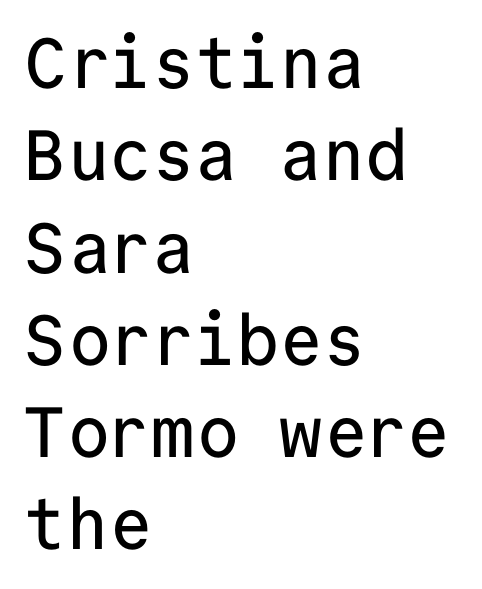
Q: Is the text italic (slanted)? A: No, it is upright.
Q: Is the typeface a serif or a sans-serif typeface? A: Sans-serif.
Q: Is the text underlined? A: No.
Q: How is the paragraph aligned? A: Left-aligned.
Q: Is the spacing between letters normal or unusually wide? A: Normal.
Q: Is the spacing between lines tight, normal or loose? A: Normal.
Q: Width (condensed, normal, or wide)? A: Normal.
Q: Stroke contrast? A: Low.
Q: x-height? A: Medium.
Q: Monospaced? A: Yes.
